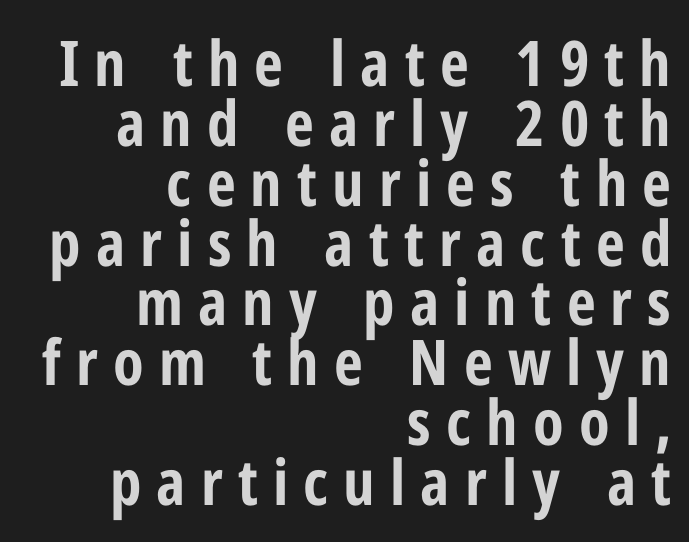
{"serif": "no", "italic": "no", "bold": "yes", "weight": "bold", "width": "condensed", "stroke_contrast": "low", "x_height": "medium", "monospaced": "no", "underline": "no", "align": "right", "line_spacing": "tight", "line_spacing_ratio": 0.95, "letter_spacing": "wide", "letter_spacing_em": 0.24, "glyph_px": 63}
